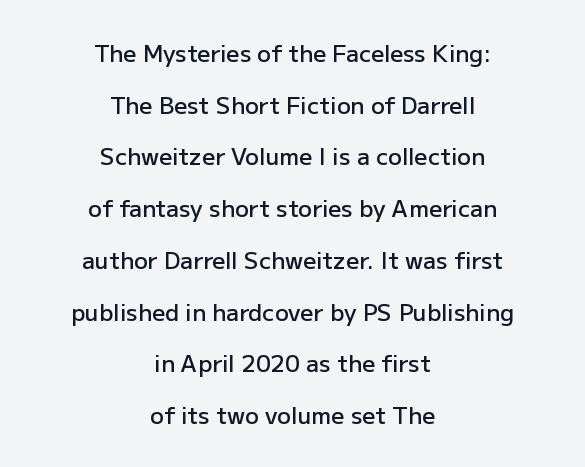
Glance below the letters and you will spot only blank space. There is no visible air inserted between adjacent glyphs. A roman cut, with each character standing at attention. How would I describe the line gaps? Wide and relaxed. Centered paragraph, ragged on both sides.
